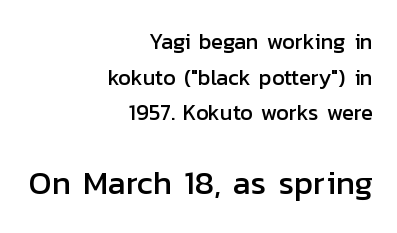
{"serif": "no", "italic": "no", "width": "normal", "stroke_contrast": "low", "x_height": "medium", "monospaced": "no", "underline": "no", "align": "right", "line_spacing": "normal", "line_spacing_ratio": 1.62, "letter_spacing": "normal", "letter_spacing_em": 0.0, "larger_block": "second", "size_ratio": 1.5, "glyph_px": 33}
